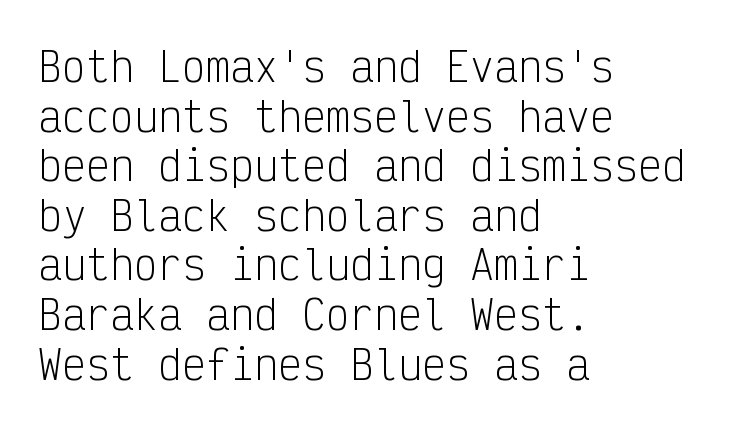
The image shows 40 px light, condensed sans-serif type, upright, monospaced; set left-aligned, line spacing 1.24x, normal letter spacing, not underlined; low stroke contrast and a medium x-height.
